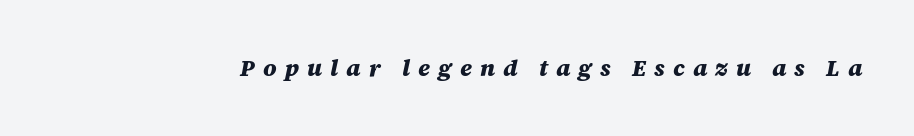
On the weight axis this lands at bold, roughly 700. There is plenty of visible air inserted between adjacent glyphs. Bare-footed words on every line. An italicized treatment has been applied to the whole sample.
